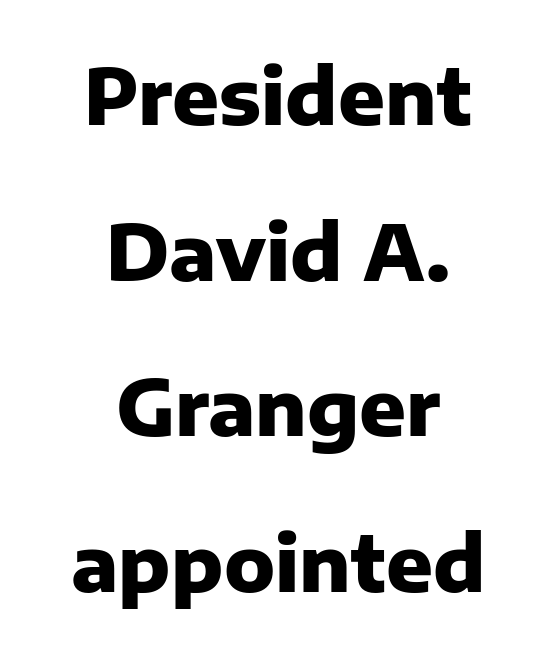
The image shows 77 px heavy sans-serif type, upright; set centered, loose line spacing (2.02x), normal letter spacing, not underlined; low stroke contrast and a medium x-height.
